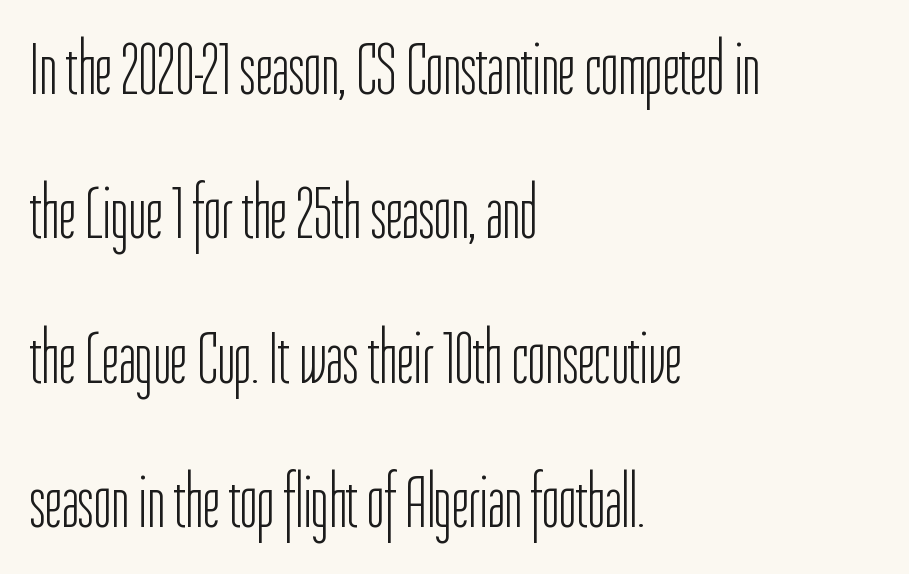
Q: Is the text bold? A: No.
Q: Is the text italic (slanted)? A: No, it is upright.
Q: Is the typeface a serif or a sans-serif typeface? A: Sans-serif.
Q: Is the text underlined? A: No.
Q: How is the paragraph aligned? A: Left-aligned.
Q: Is the spacing between letters normal or unusually wide? A: Normal.
Q: Is the spacing between lines tight, normal or loose? A: Loose.
Q: Width (condensed, normal, or wide)? A: Condensed.
Q: Stroke contrast? A: Low.
Q: x-height? A: Medium.
Q: Monospaced? A: No.
